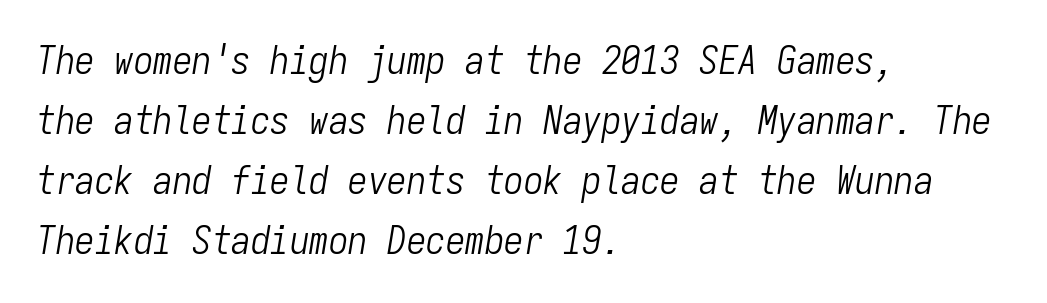
The image shows 39 px light, condensed type, italic (leaning right), monospaced; set left-aligned, normal line spacing (1.54x), normal letter spacing, not underlined; low stroke contrast and a medium x-height.
